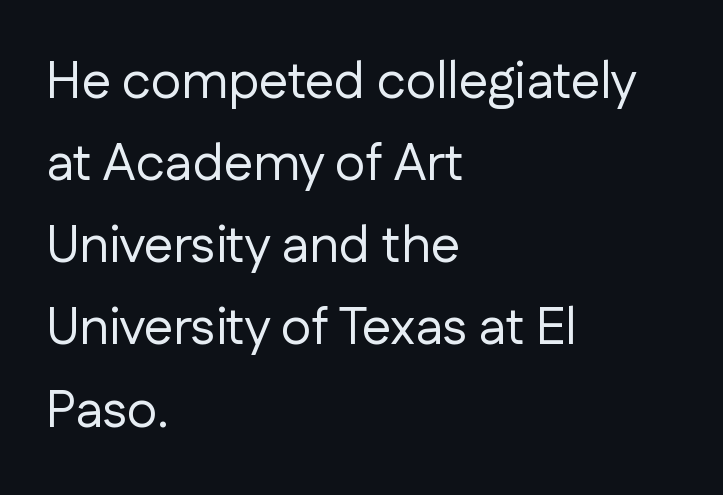
Q: Is the text bold? A: No.
Q: Is the text italic (slanted)? A: No, it is upright.
Q: Is the typeface a serif or a sans-serif typeface? A: Sans-serif.
Q: Is the text underlined? A: No.
Q: How is the paragraph aligned? A: Left-aligned.
Q: Is the spacing between letters normal or unusually wide? A: Normal.
Q: Is the spacing between lines tight, normal or loose? A: Normal.
Q: Width (condensed, normal, or wide)? A: Normal.
Q: Stroke contrast? A: Low.
Q: x-height? A: Medium.
Q: Monospaced? A: No.
